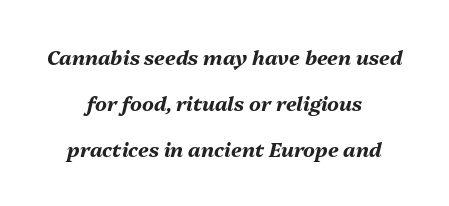
The image shows 20 px bold type, italic (leaning right); set centered, loose line spacing (2.31x), normal letter spacing, not underlined.
